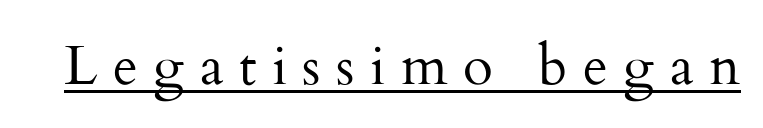
{"serif": "yes", "italic": "no", "bold": "no", "weight": "regular", "width": "normal", "stroke_contrast": "medium", "x_height": "small", "monospaced": "no", "underline": "yes", "letter_spacing": "wide", "letter_spacing_em": 0.28, "glyph_px": 55}
